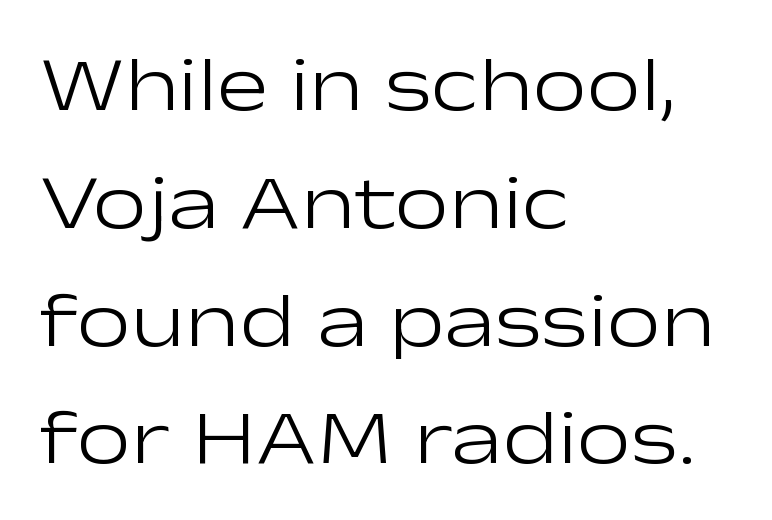
Q: Is the text bold? A: No.
Q: Is the text italic (slanted)? A: No, it is upright.
Q: Is the typeface a serif or a sans-serif typeface? A: Sans-serif.
Q: Is the text underlined? A: No.
Q: How is the paragraph aligned? A: Left-aligned.
Q: Is the spacing between letters normal or unusually wide? A: Normal.
Q: Is the spacing between lines tight, normal or loose? A: Normal.
Q: Width (condensed, normal, or wide)? A: Wide.
Q: Stroke contrast? A: Low.
Q: x-height? A: Medium.
Q: Monospaced? A: No.
